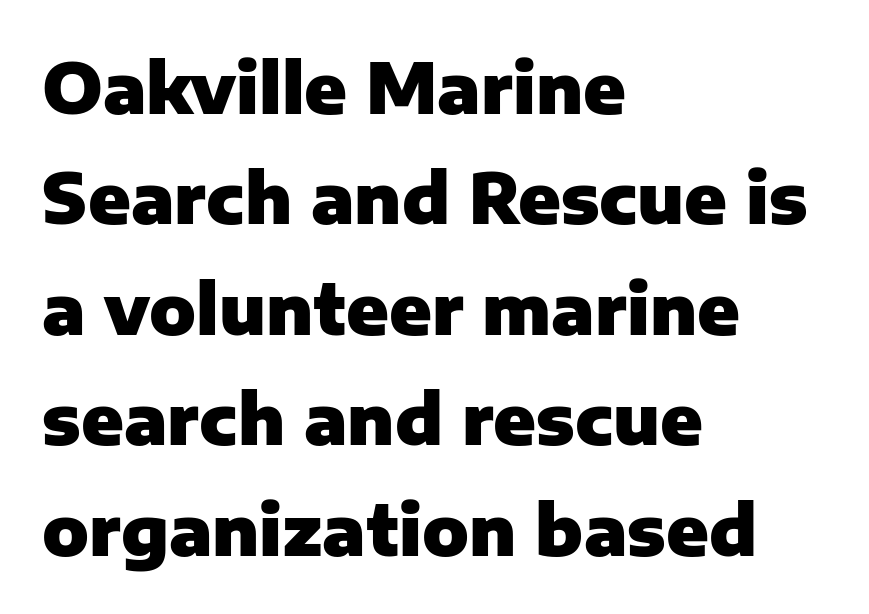
Do the characters align in a grid? No, the font is proportional. The type family on display is of the sans-serif kind. Each row of text sits above clean, open space. In terms of leading, this rendering sits right in the middle. When letters stand straight like this, we call the style roman or upright.
